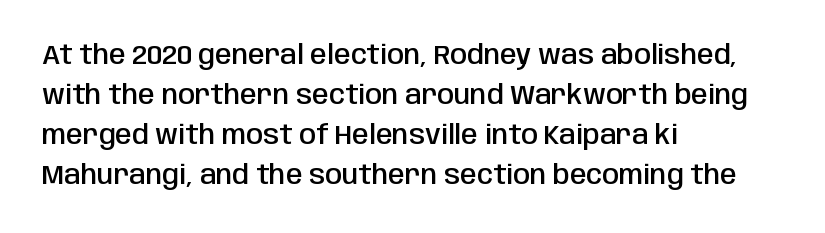
Q: Is the text bold? A: Semi-bold.
Q: Is the text italic (slanted)? A: No, it is upright.
Q: Is the text underlined? A: No.
Q: How is the paragraph aligned? A: Left-aligned.
Q: Is the spacing between letters normal or unusually wide? A: Normal.
Q: Is the spacing between lines tight, normal or loose? A: Normal.
